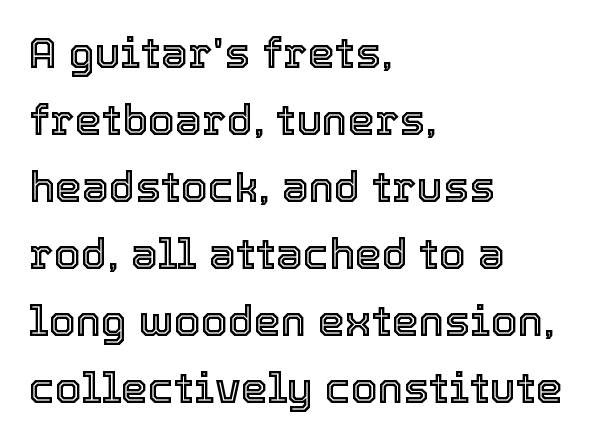
The image shows 43 px text type, upright; set left-aligned, normal line spacing (1.56x), normal letter spacing, not underlined; a medium x-height.
